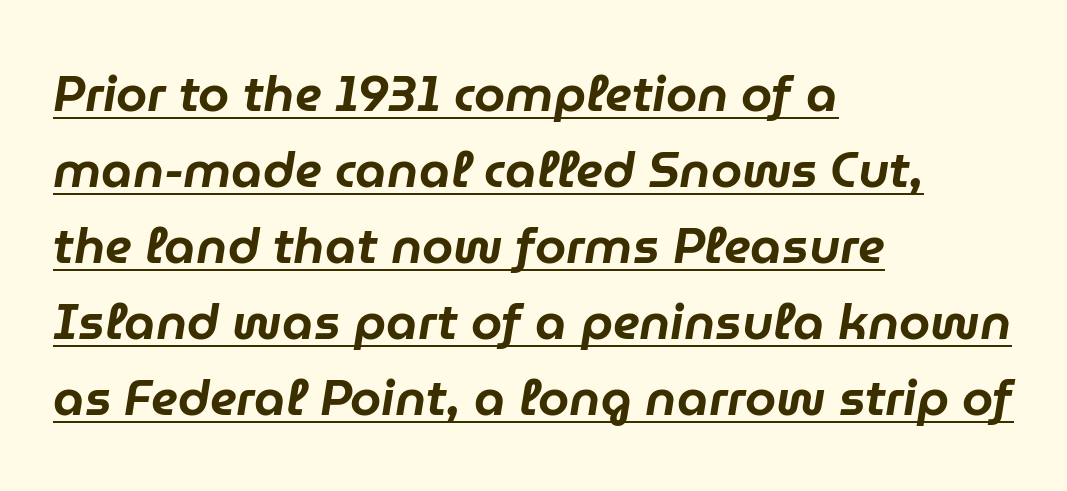
{"italic": "yes", "lean": "right", "slant_degrees": 9, "width": "normal", "stroke_contrast": "low", "x_height": "medium", "monospaced": "no", "underline": "yes", "align": "left", "line_spacing": "normal", "line_spacing_ratio": 1.52, "letter_spacing": "normal", "letter_spacing_em": 0.0, "glyph_px": 50}
